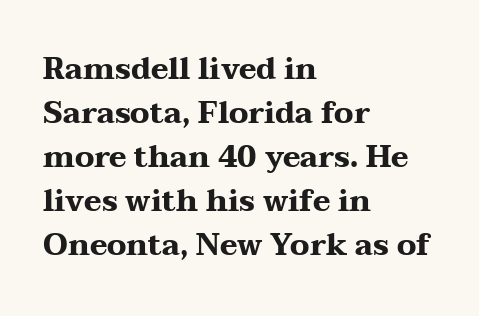
Looks like regular typesetting: each glyph gets only the width it needs. The lines are quadded left. Designer's note — italics off, roman on. Stroke terminals: seriffed. No word sits above an underline. How heavy is the stroke? Heavy — this is a bold.
